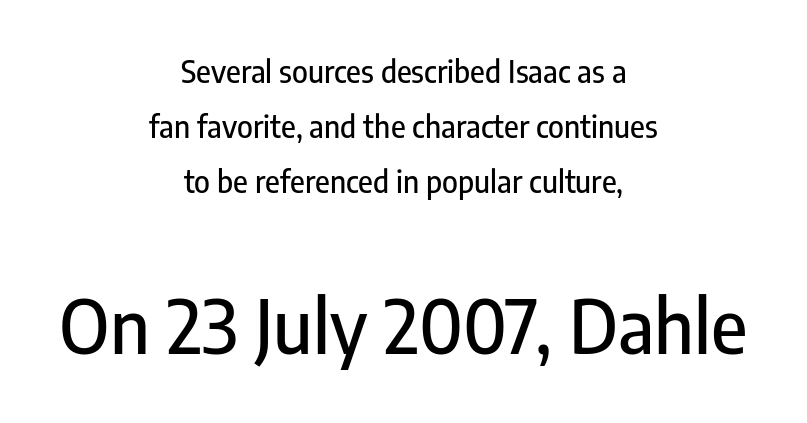
The image shows 74 px condensed sans-serif type, upright; set centered, line spacing 1.84x, normal letter spacing, not underlined; the second (bottom) block is 2.47x larger; low stroke contrast and a medium x-height.
